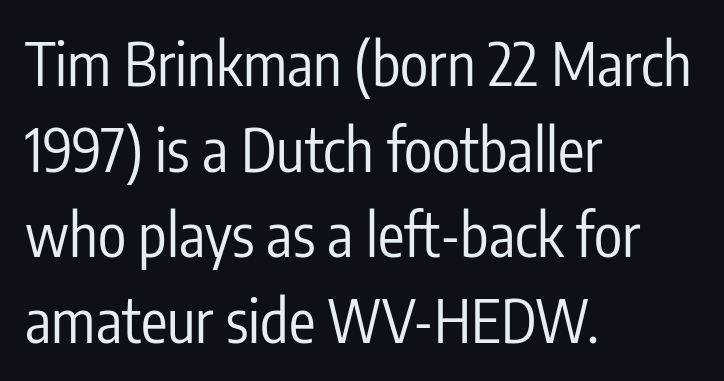
Q: Is the text bold? A: No.
Q: Is the text italic (slanted)? A: No, it is upright.
Q: Is the typeface a serif or a sans-serif typeface? A: Sans-serif.
Q: Is the text underlined? A: No.
Q: How is the paragraph aligned? A: Left-aligned.
Q: Is the spacing between letters normal or unusually wide? A: Normal.
Q: Is the spacing between lines tight, normal or loose? A: Normal.
Q: Width (condensed, normal, or wide)? A: Condensed.
Q: Stroke contrast? A: Low.
Q: x-height? A: Medium.
Q: Monospaced? A: No.
